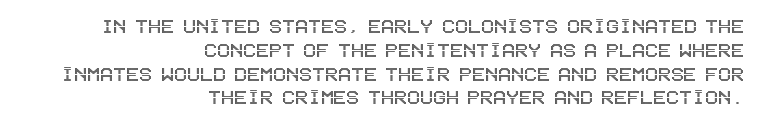
You could call the tracking neutral — neither tight nor loose. The paragraph shown leans on its right margin. Students, observe: this is what under-led, compact text looks like. Vertical strokes here are truly vertical. No word sits above an underline.
